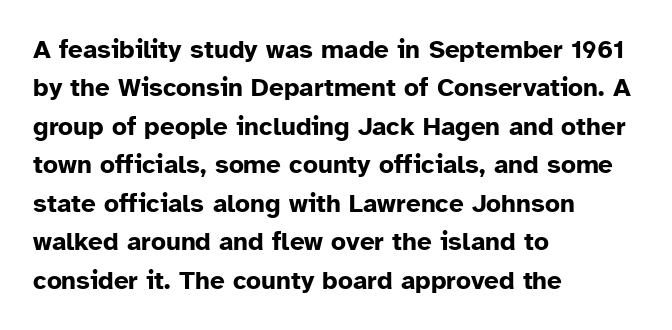
The image shows 26 px bold type, upright; set left-aligned, normal line spacing (1.48x), normal letter spacing, not underlined.
